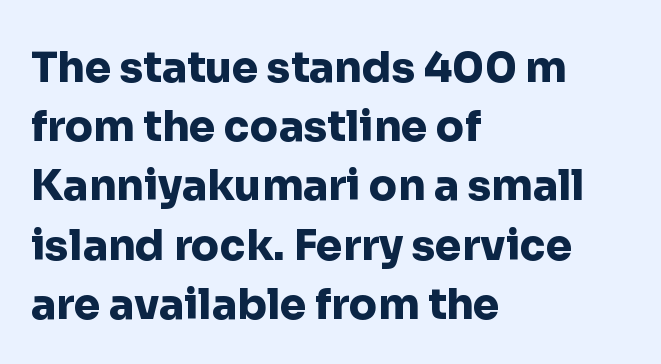
Q: Is the text bold? A: Yes.
Q: Is the text italic (slanted)? A: No, it is upright.
Q: Is the typeface a serif or a sans-serif typeface? A: Sans-serif.
Q: Is the text underlined? A: No.
Q: How is the paragraph aligned? A: Left-aligned.
Q: Is the spacing between letters normal or unusually wide? A: Normal.
Q: Is the spacing between lines tight, normal or loose? A: Normal.
Q: Width (condensed, normal, or wide)? A: Normal.
Q: Stroke contrast? A: Low.
Q: x-height? A: Medium.
Q: Monospaced? A: No.
